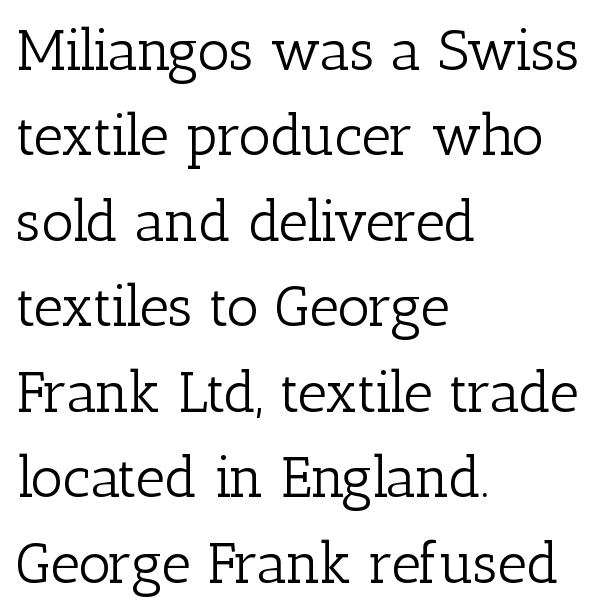
The letters advance in unequal steps, a hallmark of proportional type. A quiet, ordinary-to-light weight characterises the typeface. This is roman type, the default non-slanted kind. The line-height multiplier appears to be the usual default.
